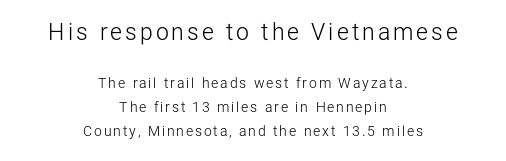
Q: Is the text bold? A: No.
Q: Is the text italic (slanted)? A: No, it is upright.
Q: Is the text underlined? A: No.
Q: How is the paragraph aligned? A: Centered.
Q: Is the spacing between lines tight, normal or loose? A: Normal.
Q: Which block of text is set in a larger size, the first (top) or the second (bottom)? A: The first (top) one.
